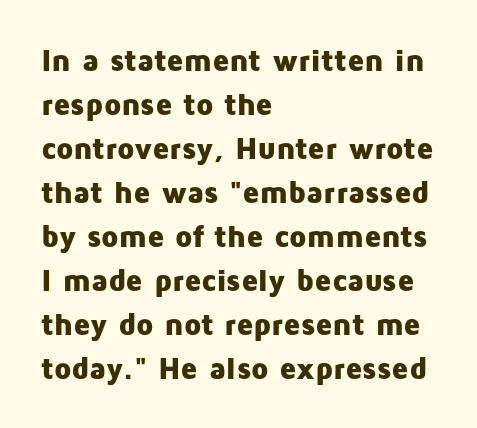
The image shows 31 px heavy sans-serif type, upright; set left-aligned, normal line spacing (1.42x), normal letter spacing, not underlined; low stroke contrast and a medium x-height.
